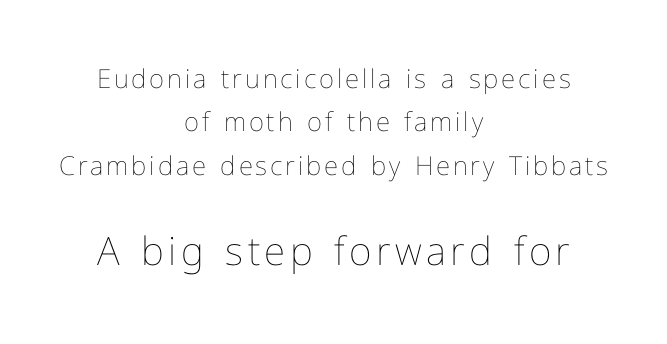
The image shows 39 px thin type, upright; set centered, normal line spacing (1.67x), not underlined; the second (bottom) block is 1.5x larger; low stroke contrast and a medium x-height.
